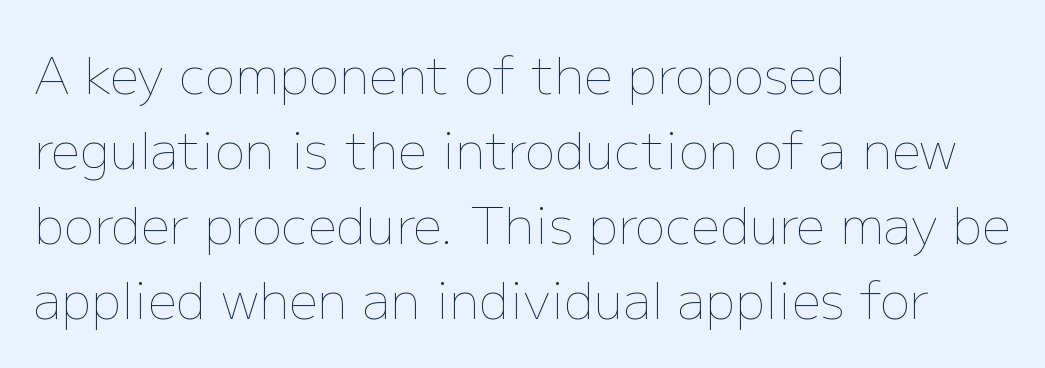
{"italic": "no", "bold": "no", "weight": "thin", "width": "normal", "stroke_contrast": "low", "x_height": "medium", "monospaced": "no", "underline": "no", "align": "left", "line_spacing": "normal", "line_spacing_ratio": 1.47, "letter_spacing": "normal", "letter_spacing_em": 0.0, "glyph_px": 51}
